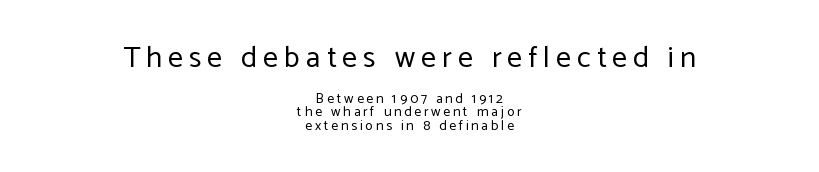
The image shows 30 px regular-weight sans-serif type, upright; set centered, tight line spacing (0.96x), unusually wide letter spacing (+0.2 em), not underlined; the first (top) block is 2.14x larger; low stroke contrast and a medium x-height.
